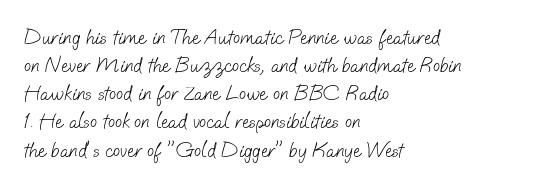
The image shows 21 px text type; set left-aligned, normal line spacing (1.34x), normal letter spacing, not underlined.
